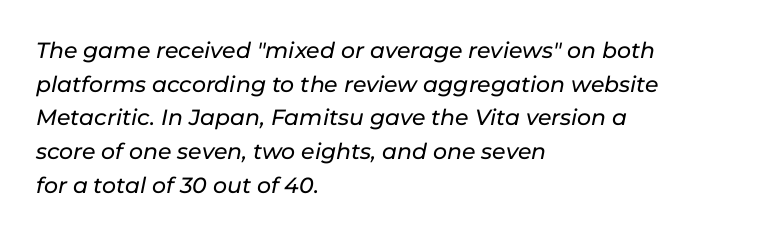
Every row of glyphs begins at an identical x-position on the left. The whole block is typeset with a tilt. Line spacing here is normal. Plain, unruled lines of type. Honestly, the letter spacing is just normal — you wouldn't notice it.
